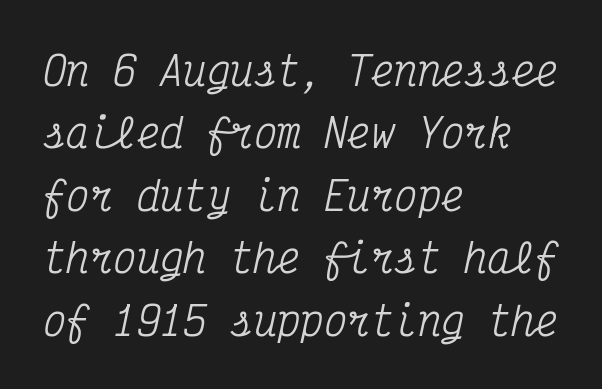
The image shows 39 px condensed serif type, italic (leaning right), monospaced; set left-aligned, normal line spacing (1.6x), normal letter spacing, not underlined; medium stroke contrast and a medium x-height.
